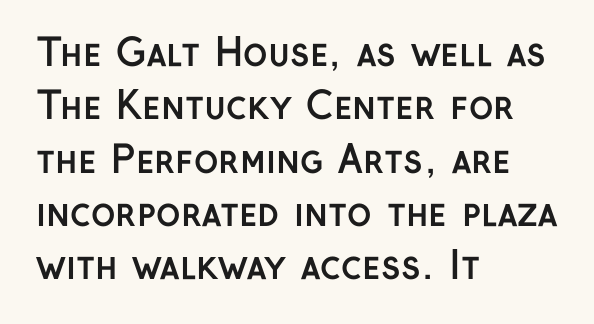
Q: Is the text bold? A: Yes.
Q: Is the text italic (slanted)? A: No, it is upright.
Q: Is the typeface a serif or a sans-serif typeface? A: Sans-serif.
Q: Is the text underlined? A: No.
Q: How is the paragraph aligned? A: Left-aligned.
Q: Is the spacing between letters normal or unusually wide? A: Normal.
Q: Is the spacing between lines tight, normal or loose? A: Normal.
Q: Width (condensed, normal, or wide)? A: Normal.
Q: Stroke contrast? A: Low.
Q: x-height? A: Medium.
Q: Monospaced? A: No.
